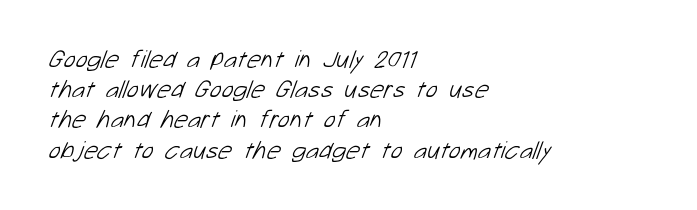
{"bold": "no", "underline": "no", "align": "left", "line_spacing_ratio": 1.21, "letter_spacing": "normal", "letter_spacing_em": 0.0, "glyph_px": 25}
